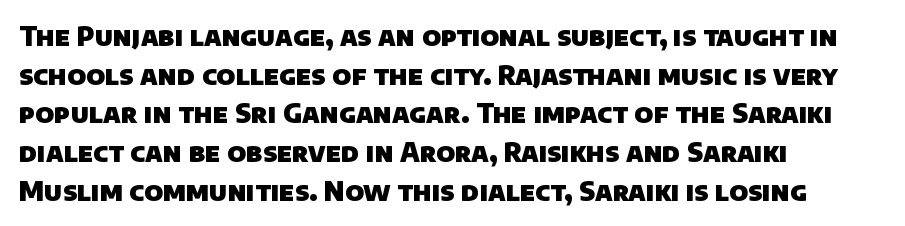
The image shows 26 px bold type; set left-aligned, normal line spacing (1.49x), normal letter spacing, not underlined.
